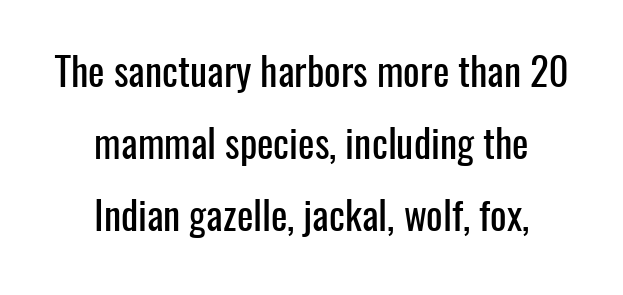
{"serif": "no", "italic": "no", "width": "condensed", "stroke_contrast": "low", "x_height": "medium", "monospaced": "no", "underline": "no", "align": "center", "line_spacing_ratio": 1.85, "letter_spacing": "normal", "letter_spacing_em": 0.0, "glyph_px": 39}
